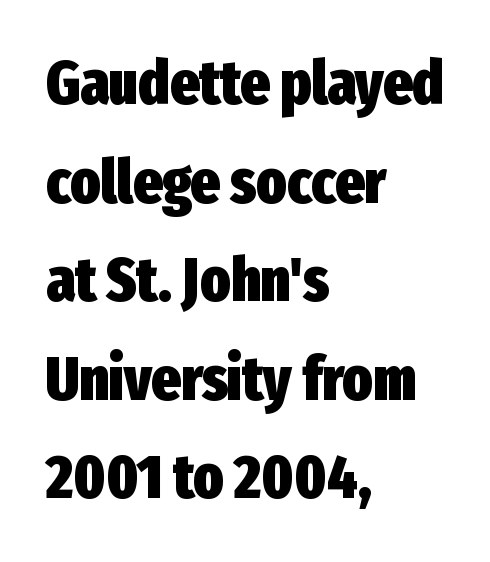
The image shows 62 px heavy, condensed sans-serif type, upright; set left-aligned, normal line spacing (1.59x), normal letter spacing, not underlined; low stroke contrast and a medium x-height.
